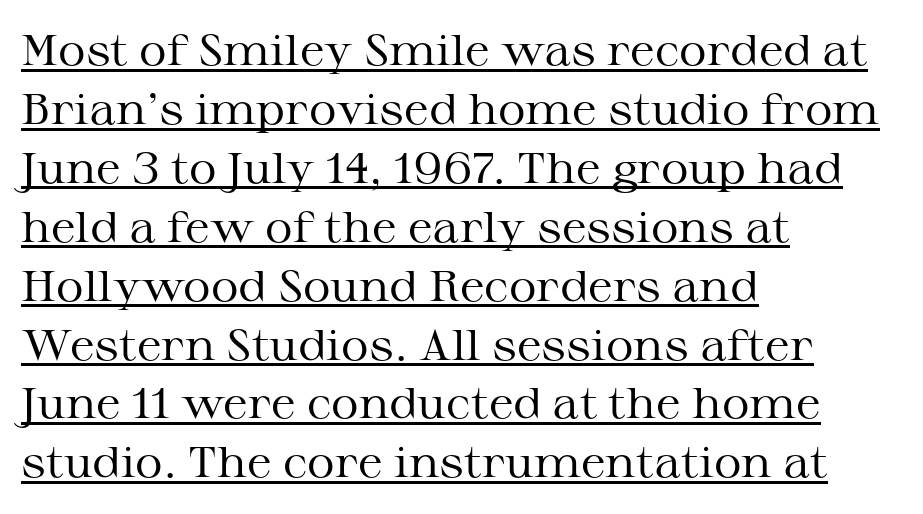
The image shows 43 px regular-weight, wide serif type, upright; set left-aligned, normal line spacing (1.37x), normal letter spacing, underlined; medium stroke contrast and a medium x-height.
